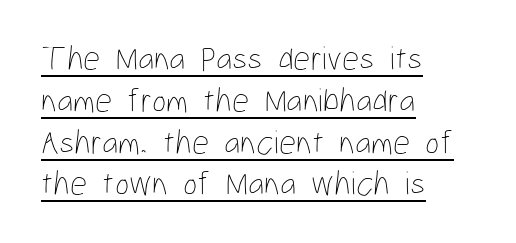
Q: Is the text bold? A: No.
Q: Is the text italic (slanted)? A: No, it is upright.
Q: Is the text underlined? A: Yes.
Q: How is the paragraph aligned? A: Left-aligned.
Q: Is the spacing between letters normal or unusually wide? A: Normal.
Q: Width (condensed, normal, or wide)? A: Condensed.
Q: Stroke contrast? A: Low.
Q: x-height? A: Medium.
Q: Monospaced? A: No.
